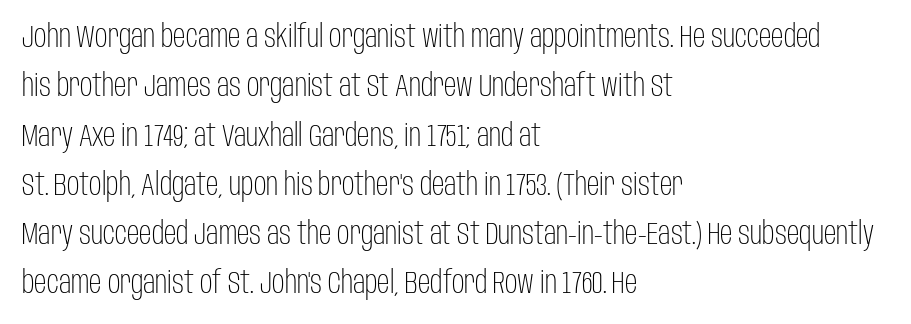
Rule under the text: the space is simply empty. Designer's note — italics off, roman on. Every row of glyphs begins at an identical x-position on the left. A typesetter would call this proportional, since set widths differ per character.
